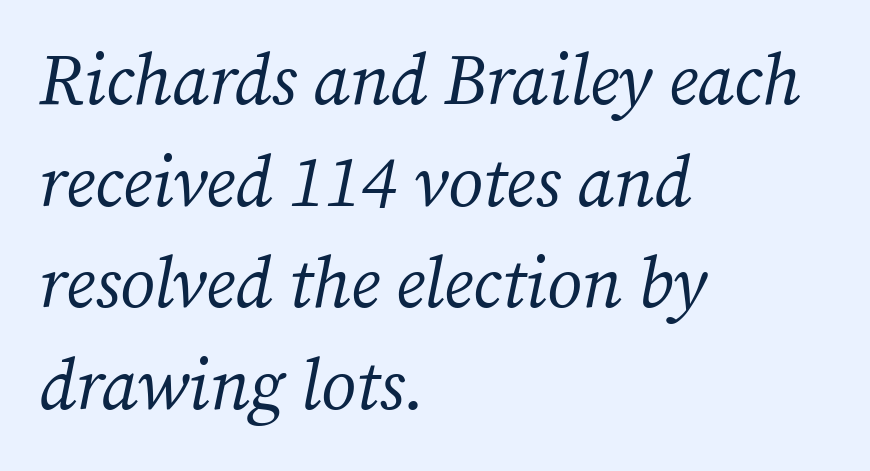
Vertical spacing — default. Little horizontal feet cap the strokes, marking this as serif type. This rendering features lettering with no underline. Here the designer chose a conventional face with non-uniform glyph widths. The axis of the letterforms is tilted away from vertical. Spacing between characters is what you'd get straight out of the box.
